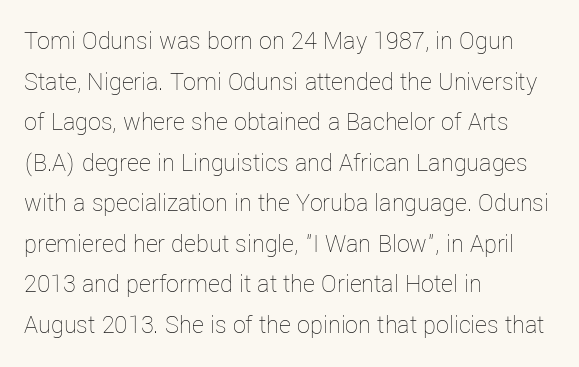
Q: Is the text bold? A: No.
Q: Is the text italic (slanted)? A: No, it is upright.
Q: Is the text underlined? A: No.
Q: How is the paragraph aligned? A: Left-aligned.
Q: Is the spacing between letters normal or unusually wide? A: Normal.
Q: Is the spacing between lines tight, normal or loose? A: Normal.
